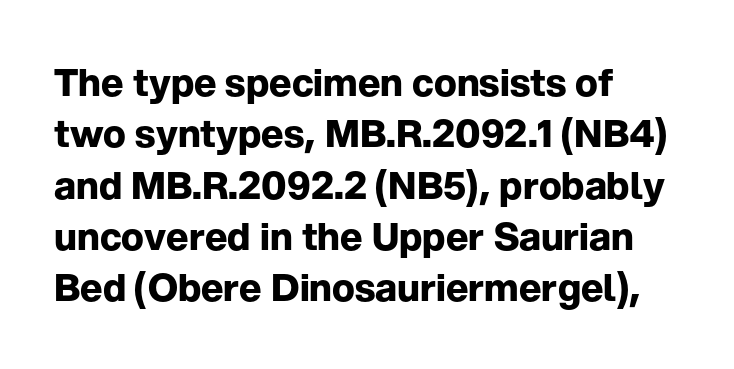
The image shows 38 px bold sans-serif type, upright; set left-aligned, normal line spacing (1.35x), normal letter spacing, not underlined; low stroke contrast and a medium x-height.
